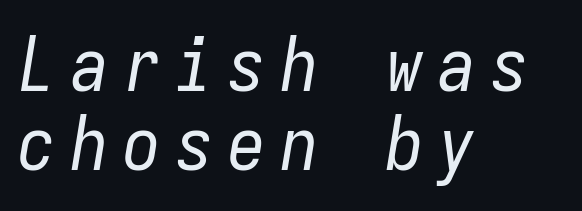
Q: Is the text bold? A: No.
Q: Is the text italic (slanted)? A: Yes, it leans right by about 9 degrees.
Q: Is the text underlined? A: No.
Q: How is the paragraph aligned? A: Left-aligned.
Q: Is the spacing between letters normal or unusually wide? A: Unusually wide.
Q: Is the spacing between lines tight, normal or loose? A: Tight.
Q: Width (condensed, normal, or wide)? A: Condensed.
Q: Stroke contrast? A: Low.
Q: x-height? A: Medium.
Q: Monospaced? A: Yes.
